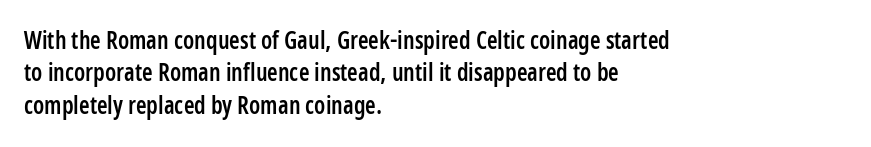
{"italic": "no", "bold": "semi", "underline": "no", "align": "left", "line_spacing": "normal", "line_spacing_ratio": 1.35, "letter_spacing": "normal", "letter_spacing_em": 0.0, "glyph_px": 24}
